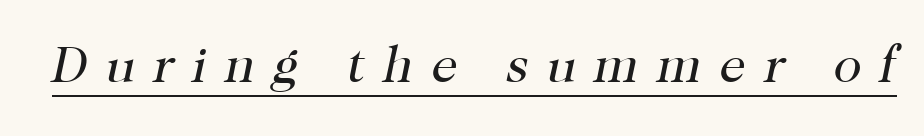
Q: Is the text bold? A: No.
Q: Is the text italic (slanted)? A: Yes, it leans right by about 12 degrees.
Q: Is the typeface a serif or a sans-serif typeface? A: Serif.
Q: Is the text underlined? A: Yes.
Q: Is the spacing between letters normal or unusually wide? A: Unusually wide.
Q: Width (condensed, normal, or wide)? A: Normal.
Q: Stroke contrast? A: High.
Q: x-height? A: Medium.
Q: Monospaced? A: No.
